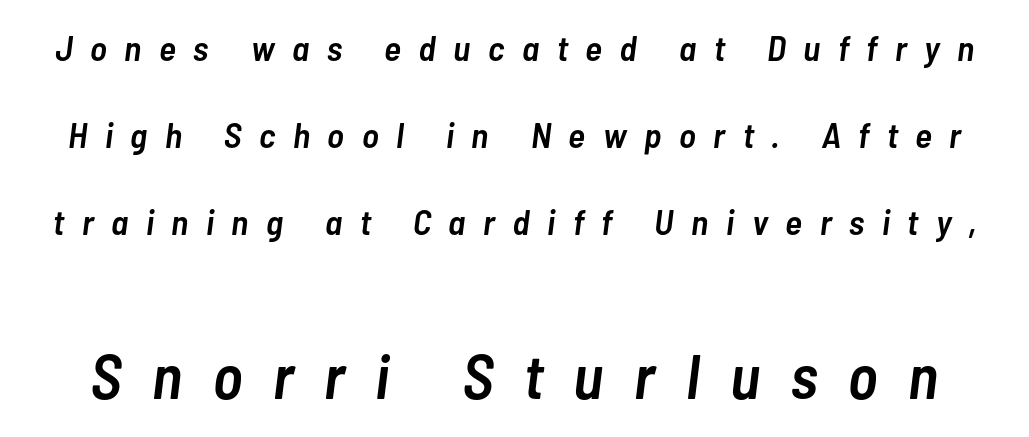
Does the lettering tilt? It does — this is italic. Do the characters align in a grid? No, the font is proportional. Descenders are the only things crossing below the line. Emphasis by weight is partial: semibold.
